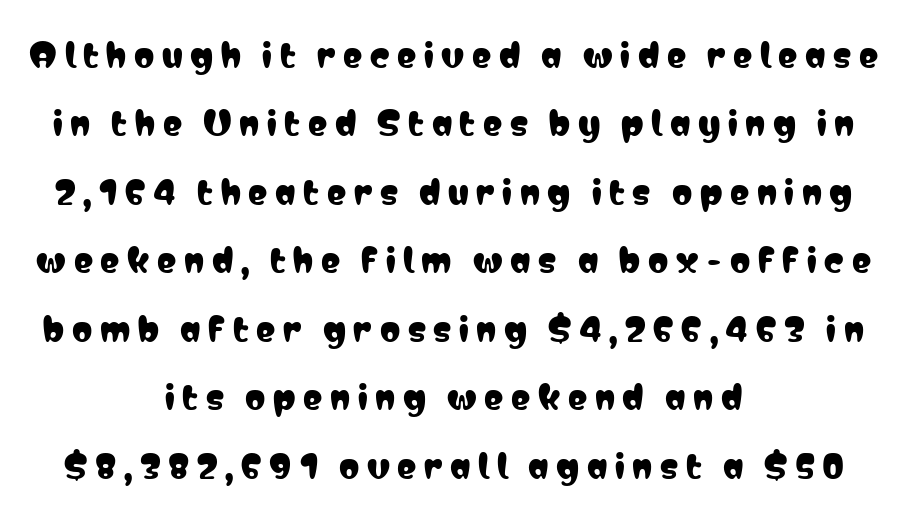
Q: Is the text italic (slanted)? A: No, it is upright.
Q: Is the typeface a serif or a sans-serif typeface? A: Sans-serif.
Q: Is the text underlined? A: No.
Q: How is the paragraph aligned? A: Centered.
Q: Is the spacing between letters normal or unusually wide? A: Unusually wide.
Q: Is the spacing between lines tight, normal or loose? A: Loose.
Q: Width (condensed, normal, or wide)? A: Condensed.
Q: Stroke contrast? A: Low.
Q: x-height? A: Medium.
Q: Monospaced? A: No.
